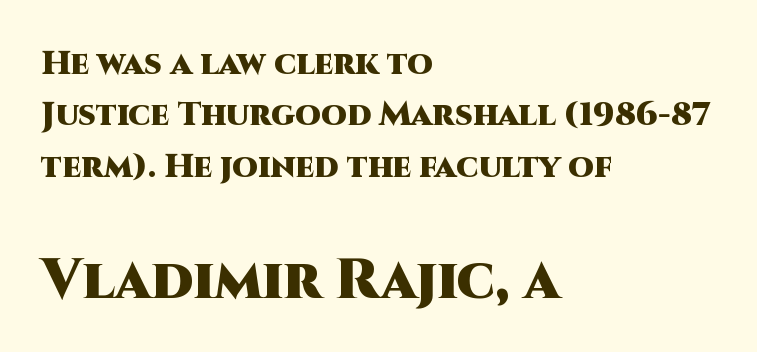
Q: Is the text bold? A: Yes.
Q: Is the text italic (slanted)? A: No, it is upright.
Q: Is the typeface a serif or a sans-serif typeface? A: Sans-serif.
Q: Is the text underlined? A: No.
Q: How is the paragraph aligned? A: Left-aligned.
Q: Is the spacing between letters normal or unusually wide? A: Normal.
Q: Is the spacing between lines tight, normal or loose? A: Normal.
Q: Which block of text is set in a larger size, the first (top) or the second (bottom)? A: The second (bottom) one.
Q: Width (condensed, normal, or wide)? A: Normal.
Q: Stroke contrast? A: High.
Q: x-height? A: Large.
Q: Monospaced? A: No.
